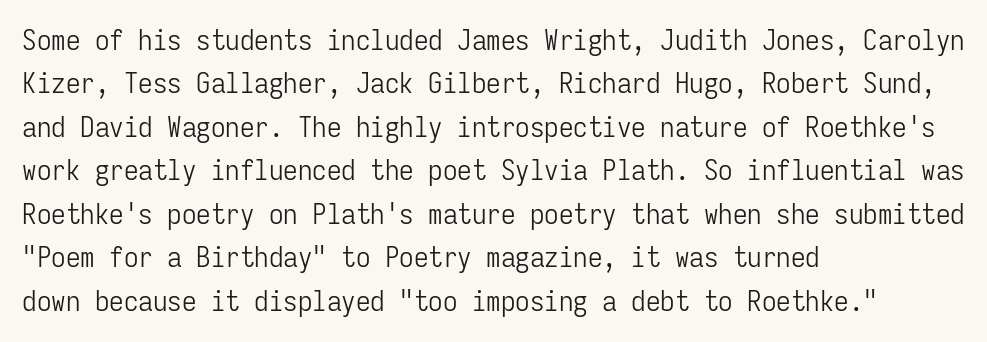
{"serif": "no", "italic": "no", "bold": "no", "weight": "light", "width": "condensed", "stroke_contrast": "low", "x_height": "medium", "monospaced": "yes", "underline": "no", "align": "left", "line_spacing": "normal", "line_spacing_ratio": 1.5, "letter_spacing": "normal", "letter_spacing_em": 0.0, "glyph_px": 29}
